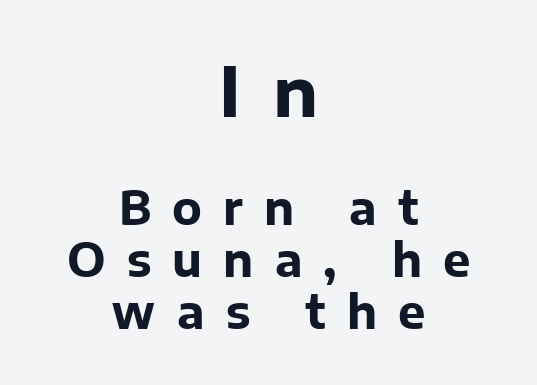
The image shows 69 px bold sans-serif type, upright; set centered, tight line spacing (1.12x), unusually wide letter spacing (+0.46 em), not underlined; the first (top) block is 1.5x larger; low stroke contrast and a medium x-height.
